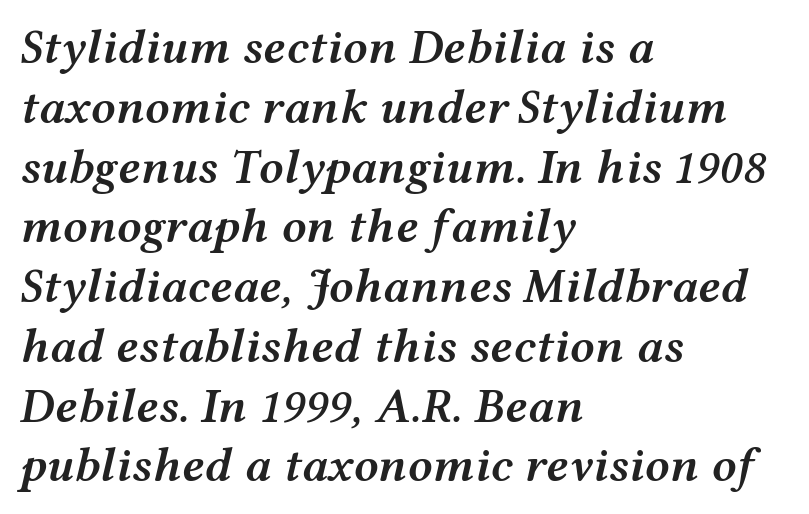
Q: Is the text bold? A: Semi-bold.
Q: Is the text italic (slanted)? A: Yes, it leans right by about 12 degrees.
Q: Is the text underlined? A: No.
Q: How is the paragraph aligned? A: Left-aligned.
Q: Is the spacing between letters normal or unusually wide? A: Normal.
Q: Width (condensed, normal, or wide)? A: Wide.
Q: Stroke contrast? A: Medium.
Q: x-height? A: Medium.
Q: Monospaced? A: No.
